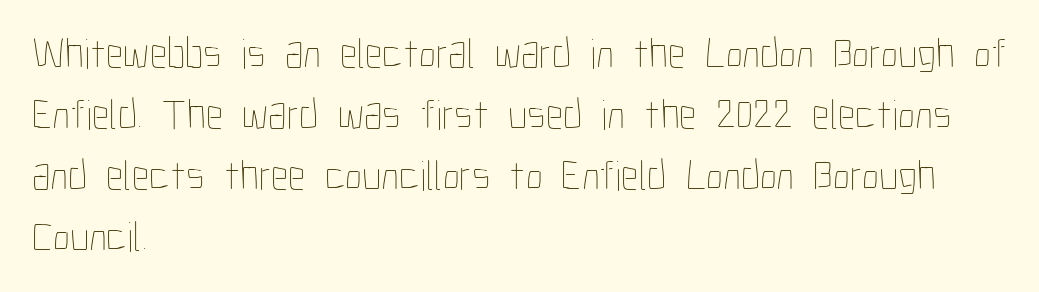
The type sits square on the baseline with zero lean. A typesetter would call this zero additional tracking. Descenders hang freely into open space. Notice how descenders clear the ascenders below comfortably — that's standard leading. The characters are drawn with everyday or finer stroke widths. Line starts are locked; line ends wander.
